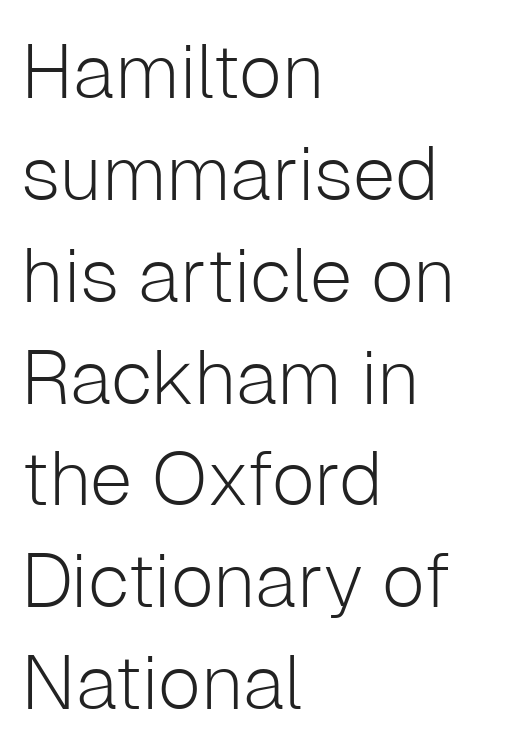
Nobody touched the tracking dial on this one. These lines are rendered in a variable-pitch font. Every row of glyphs begins at an identical x-position on the left. Heft: none added — not bold. The designer went with a sans here, leaving each stem footless. The lines sit at an ordinary, default distance from one another.
